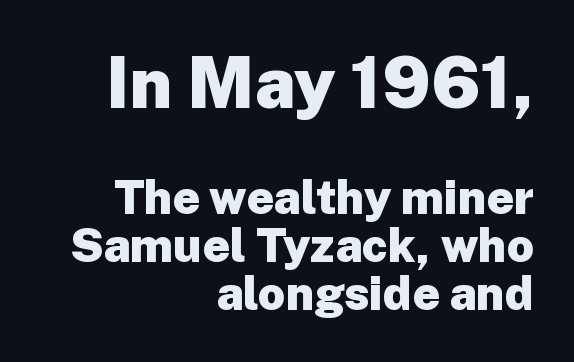
Q: Is the text bold? A: Yes.
Q: Is the text italic (slanted)? A: No, it is upright.
Q: Is the typeface a serif or a sans-serif typeface? A: Sans-serif.
Q: Is the text underlined? A: No.
Q: How is the paragraph aligned? A: Right-aligned.
Q: Is the spacing between letters normal or unusually wide? A: Normal.
Q: Is the spacing between lines tight, normal or loose? A: Tight.
Q: Which block of text is set in a larger size, the first (top) or the second (bottom)? A: The first (top) one.
Q: Width (condensed, normal, or wide)? A: Normal.
Q: Stroke contrast? A: Low.
Q: x-height? A: Medium.
Q: Monospaced? A: No.
